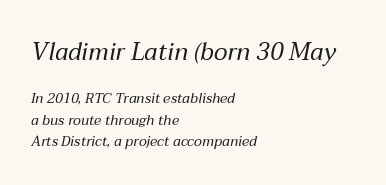
The image shows 24 px text type, italic (leaning right); set left-aligned, normal line spacing (1.51x), normal letter spacing, not underlined; the first (top) block is 1.71x larger.
